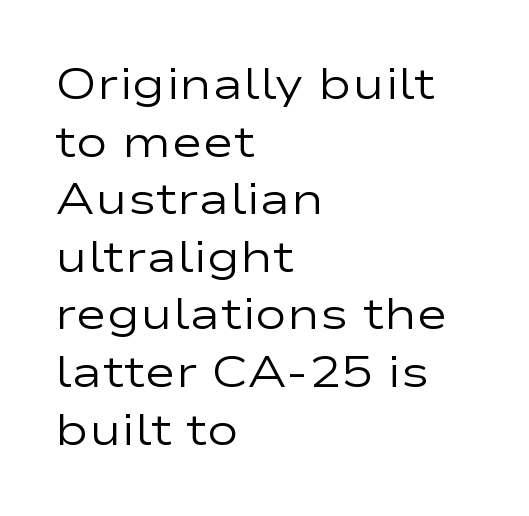
Q: Is the text bold? A: No.
Q: Is the text italic (slanted)? A: No, it is upright.
Q: Is the typeface a serif or a sans-serif typeface? A: Sans-serif.
Q: Is the text underlined? A: No.
Q: How is the paragraph aligned? A: Left-aligned.
Q: Is the spacing between letters normal or unusually wide? A: Normal.
Q: Is the spacing between lines tight, normal or loose? A: Normal.
Q: Width (condensed, normal, or wide)? A: Wide.
Q: Stroke contrast? A: Low.
Q: x-height? A: Medium.
Q: Monospaced? A: No.
